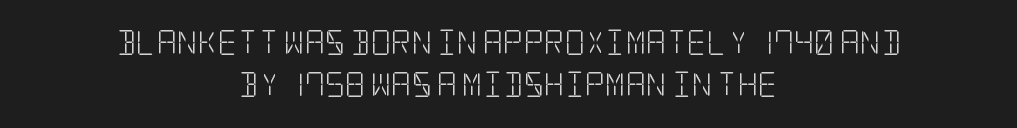
Q: Is the text bold? A: No.
Q: Is the text italic (slanted)? A: No, it is upright.
Q: Is the text underlined? A: No.
Q: How is the paragraph aligned? A: Centered.
Q: Is the spacing between letters normal or unusually wide? A: Normal.
Q: Is the spacing between lines tight, normal or loose? A: Normal.
